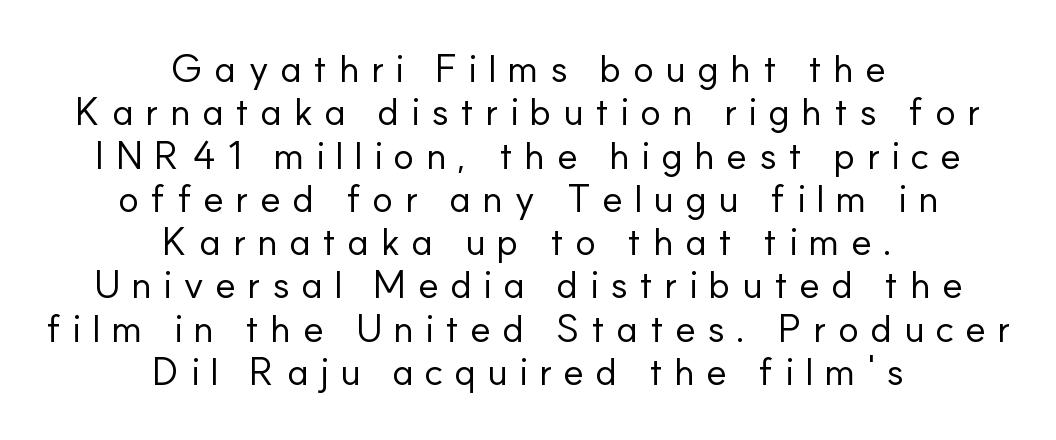
The image shows 39 px regular-weight sans-serif type, upright; set centered, tight line spacing (1.11x), unusually wide letter spacing (+0.28 em), not underlined; low stroke contrast and a small x-height.
